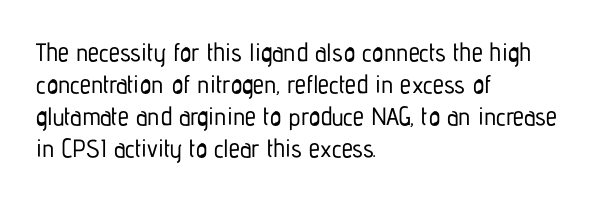
Q: Is the text italic (slanted)? A: No, it is upright.
Q: Is the text underlined? A: No.
Q: How is the paragraph aligned? A: Left-aligned.
Q: Is the spacing between letters normal or unusually wide? A: Normal.
Q: Is the spacing between lines tight, normal or loose? A: Normal.
